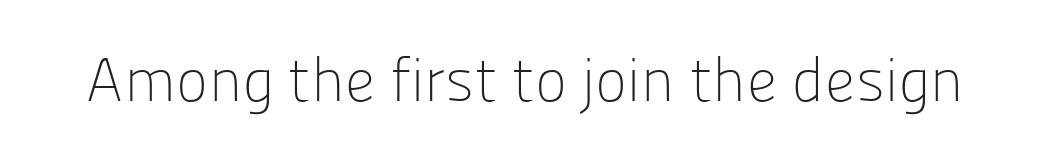
Q: Is the text bold? A: No.
Q: Is the text italic (slanted)? A: No, it is upright.
Q: Is the typeface a serif or a sans-serif typeface? A: Sans-serif.
Q: Is the text underlined? A: No.
Q: Is the spacing between letters normal or unusually wide? A: Normal.
Q: Width (condensed, normal, or wide)? A: Normal.
Q: Stroke contrast? A: Low.
Q: x-height? A: Medium.
Q: Monospaced? A: No.
